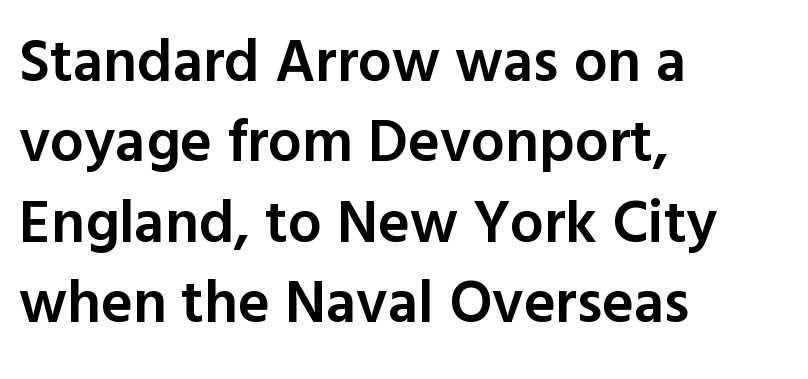
The image shows 60 px semibold sans-serif type, upright; set left-aligned, normal line spacing (1.34x), normal letter spacing, not underlined; a medium x-height.
